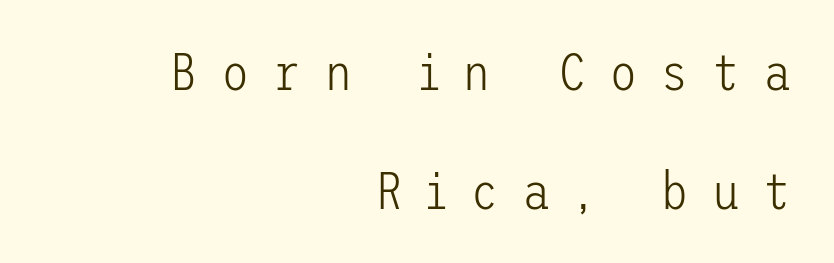
The image shows 52 px light sans-serif type, upright; set right-aligned, loose line spacing (2.28x), unusually wide letter spacing (+0.44 em), not underlined; low stroke contrast and a medium x-height.
